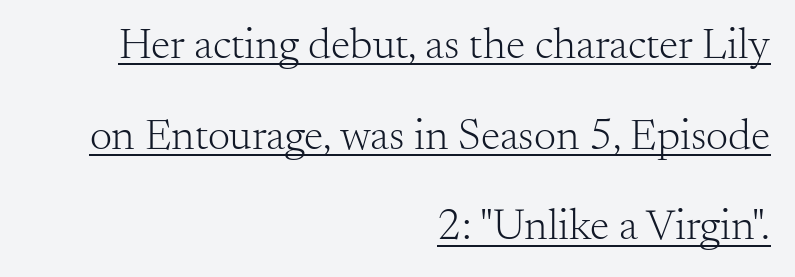
Character widths vary here, with narrow letters taking less room than wide ones. Nobody touched the tracking dial on this one. Leading is clearly above the norm, producing a sparse column. Which margin do the lines hug? The right one — the left edge is uneven. Think standard paragraph weight, or any step lighter than that. This is the regular roman posture of the typeface.
